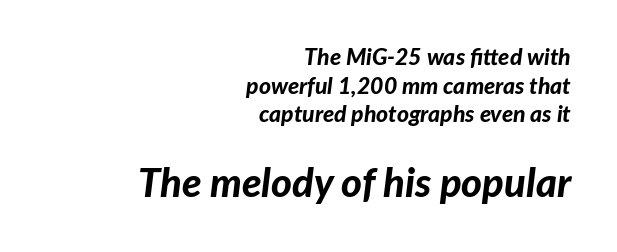
Underline: absent. Summary of vertical rhythm: regular, with standard interline spacing. The characters look thick and weighty, a clear bold. In terms of letterspacing, this is plain default setting.
